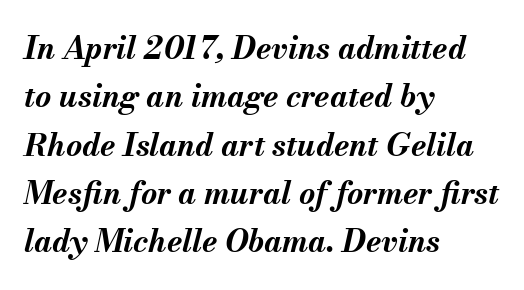
{"italic": "yes", "lean": "right", "slant_degrees": 13, "bold": "yes", "weight": "bold", "width": "normal", "stroke_contrast": "medium", "x_height": "small", "monospaced": "no", "underline": "no", "align": "left", "line_spacing": "normal", "line_spacing_ratio": 1.56, "letter_spacing": "normal", "letter_spacing_em": 0.0, "glyph_px": 31}
